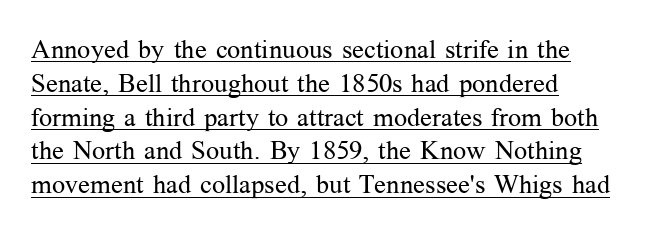
Upright lettering throughout. You can see a thin bar hugging the bottom of the glyphs. The rows are spaced the way most documents space them. This reads as an unemphasized weight, regular at the heaviest.
